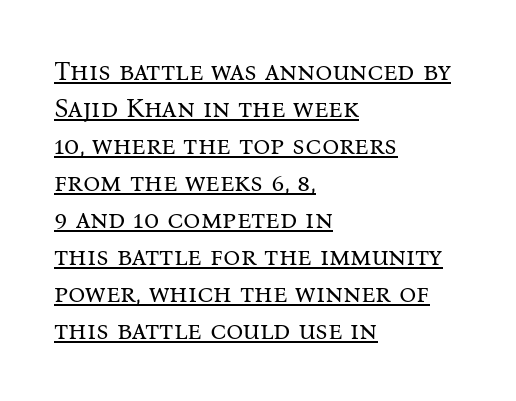
The image shows 27 px text type, upright; set left-aligned, normal line spacing (1.37x), normal letter spacing, underlined.
